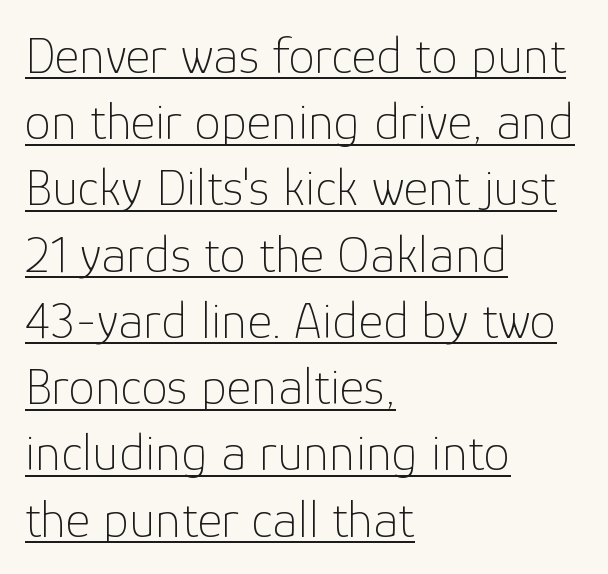
The designer left line spacing at the default. This sample is left-justified, so line endings fall wherever the words run out. The face used here is rendered with its standard letterfit. The face used here appears with an underline applied. The cut favours lightness, reaching ordinary text weight at its darkest.
